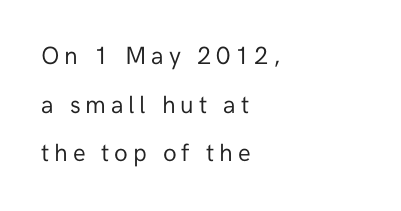
The image shows 25 px text type, upright; set left-aligned, loose line spacing (1.95x), not underlined.
